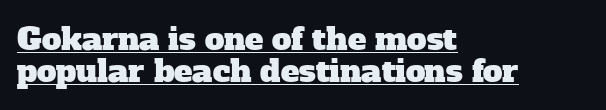
Words appear dense and cohesive because spacing is normal. Font category for this specimen: serif. The letters advance in unequal steps, a hallmark of proportional type. How would I describe the line gaps? Narrow and economical.
